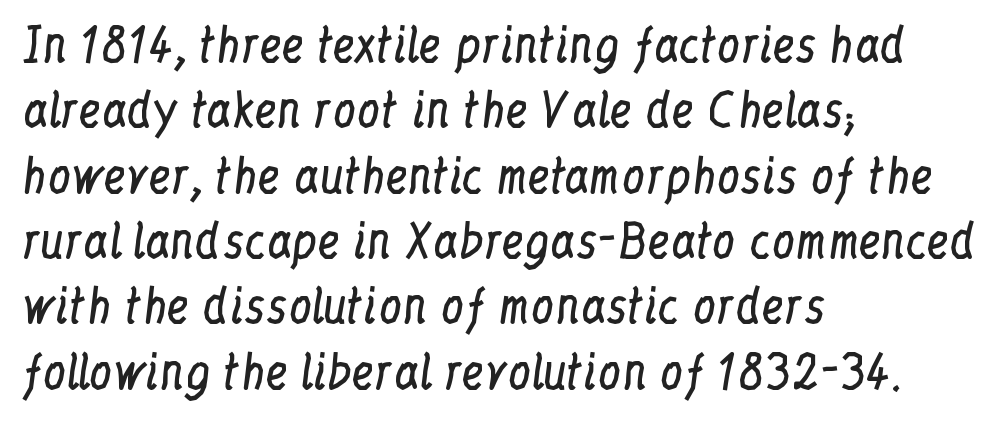
The image shows 46 px regular-weight, condensed serif type; set left-aligned, normal line spacing (1.42x), normal letter spacing, not underlined; low stroke contrast and a medium x-height.
